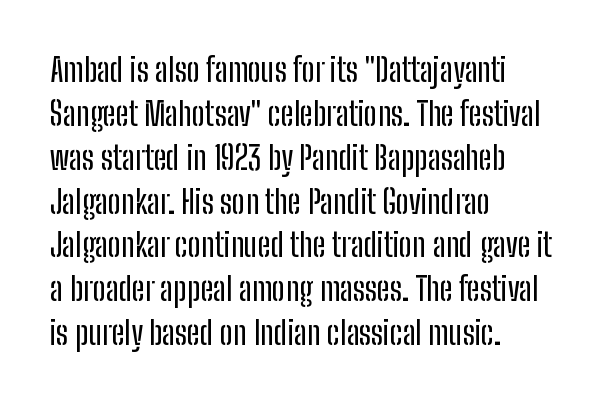
Here the designer chose a conventional face with non-uniform glyph widths. These lines keep a tight, regular rhythm from letter to letter. The line-height multiplier appears to be the usual default. Unlike italic type, these characters show no tilt at all.
